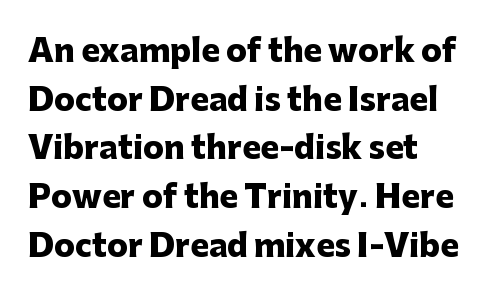
Font category for this specimen: sans-serif. Bold? Absolutely — the strokes are thick and heavy. One-word summary of the alignment: left. This sample has the flowing, uneven cadence of proportional lettering. Underlining? Definitely not there.
